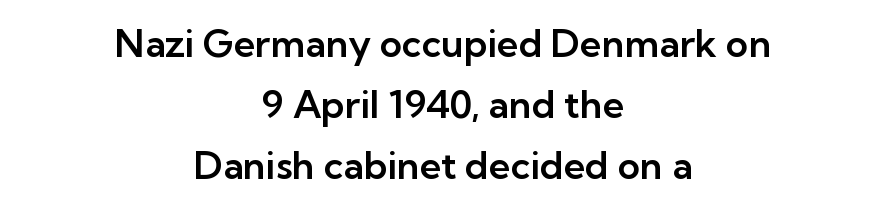
The image shows 38 px sans-serif type, upright; set centered, normal line spacing (1.6x), normal letter spacing, not underlined; low stroke contrast and a medium x-height.
